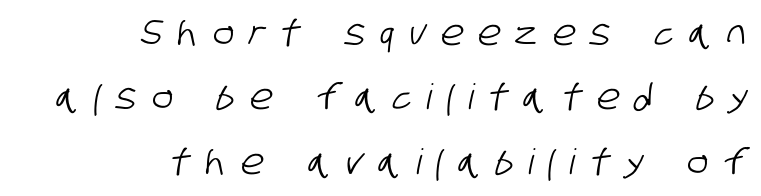
The rendering shows plain stroke endings on the letterforms — a sans-serif design. You could not count columns in this text — the font is proportionally spaced. Notice how the passage keeps a crisp vertical edge on the right only. Rule under the text: the space is simply empty.
